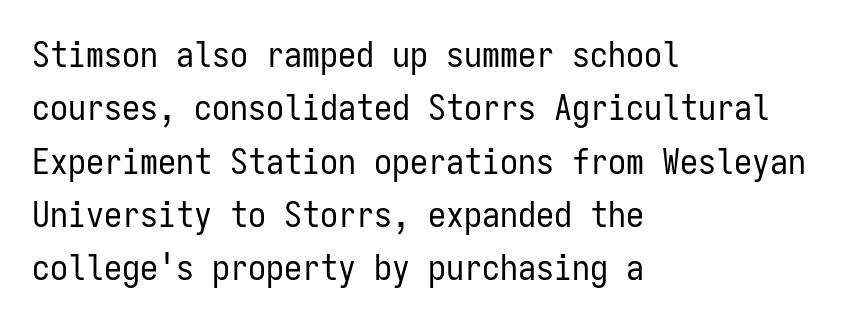
The image shows 36 px regular-weight, condensed sans-serif type, upright, monospaced; set left-aligned, normal line spacing (1.48x), normal letter spacing, not underlined; low stroke contrast and a medium x-height.
